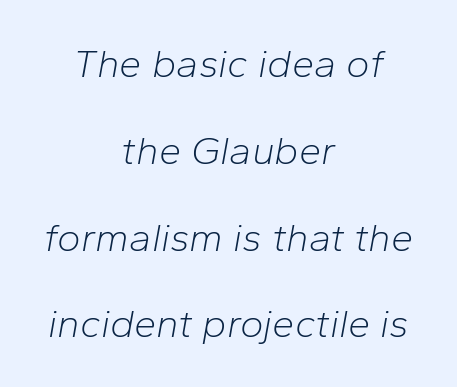
Q: Is the text bold? A: No.
Q: Is the text italic (slanted)? A: Yes, it leans right by about 10 degrees.
Q: Is the text underlined? A: No.
Q: How is the paragraph aligned? A: Centered.
Q: Is the spacing between letters normal or unusually wide? A: Normal.
Q: Is the spacing between lines tight, normal or loose? A: Loose.
Q: Width (condensed, normal, or wide)? A: Normal.
Q: Stroke contrast? A: Low.
Q: x-height? A: Medium.
Q: Monospaced? A: No.
